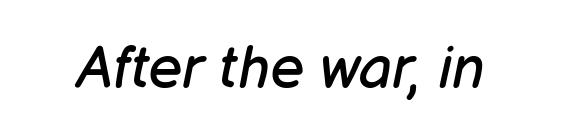
Q: Is the text bold? A: No.
Q: Is the text italic (slanted)? A: Yes, it leans right by about 12 degrees.
Q: Is the text underlined? A: No.
Q: Is the spacing between letters normal or unusually wide? A: Normal.
Q: Width (condensed, normal, or wide)? A: Normal.
Q: Stroke contrast? A: Low.
Q: x-height? A: Medium.
Q: Monospaced? A: No.
